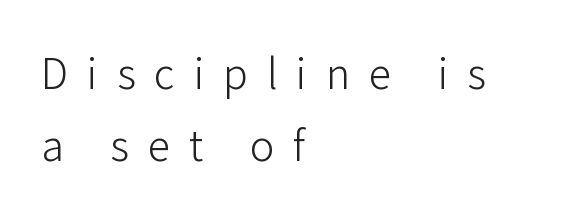
{"serif": "no", "italic": "no", "bold": "no", "weight": "light", "width": "normal", "stroke_contrast": "low", "x_height": "medium", "monospaced": "no", "underline": "no", "align": "left", "line_spacing_ratio": 1.75, "letter_spacing": "wide", "letter_spacing_em": 0.46, "glyph_px": 41}
